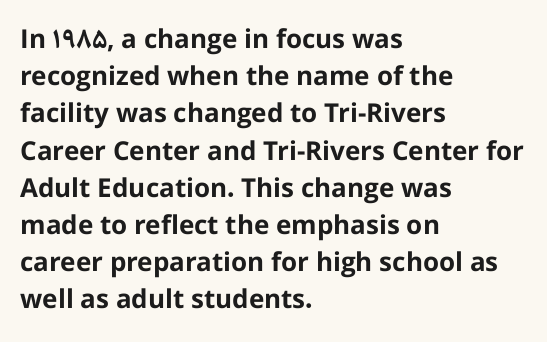
The image shows 26 px bold type, upright; set left-aligned, normal line spacing (1.43x), normal letter spacing, not underlined.
